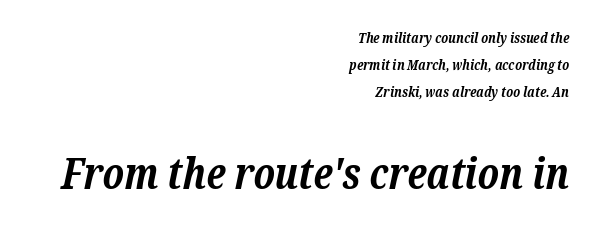
The letters advance in unequal steps, a hallmark of proportional type. The passage shown is emphatically bold. Reading top to bottom, the characters get bigger at the block break. Letter spacing: default.
